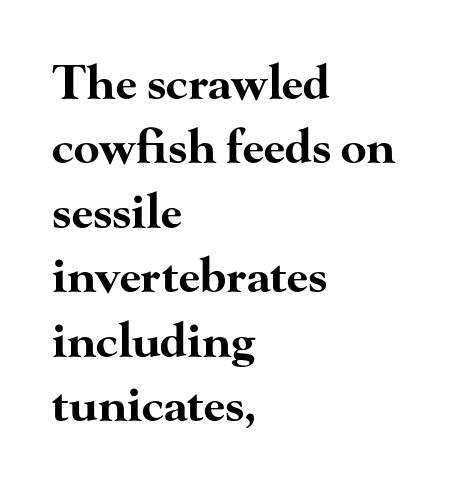
Q: Is the text bold? A: Yes.
Q: Is the text italic (slanted)? A: No, it is upright.
Q: Is the typeface a serif or a sans-serif typeface? A: Serif.
Q: Is the text underlined? A: No.
Q: How is the paragraph aligned? A: Left-aligned.
Q: Is the spacing between letters normal or unusually wide? A: Normal.
Q: Is the spacing between lines tight, normal or loose? A: Normal.
Q: Width (condensed, normal, or wide)? A: Wide.
Q: Stroke contrast? A: High.
Q: x-height? A: Small.
Q: Monospaced? A: No.
